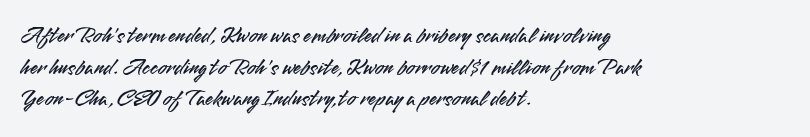
{"underline": "no", "align": "left", "line_spacing": "normal", "line_spacing_ratio": 1.37, "letter_spacing": "normal", "letter_spacing_em": 0.0, "glyph_px": 23}
